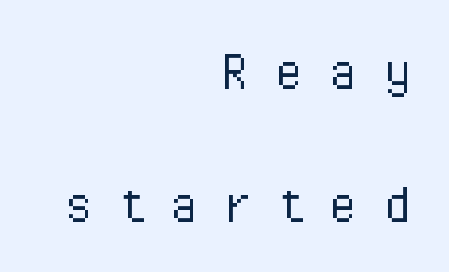
Tracking here is generous; glyphs stand well apart from one another. A student would call this right alignment; a typographer would say flush right, rag left. A typesetter would label this face a sans. Reading down the column, the eye jumps a long way to each next line.
